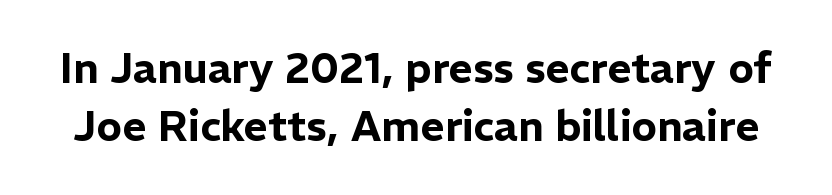
The area under the type is left untouched. The typeface chosen for these lines omits serifs. The designer left line spacing at the default. Varying glyph widths throughout — classic text-font behaviour. The letters stand straight up with perfectly vertical stems. Observe the ordinary spacing: letters are neighbours, not strangers.
